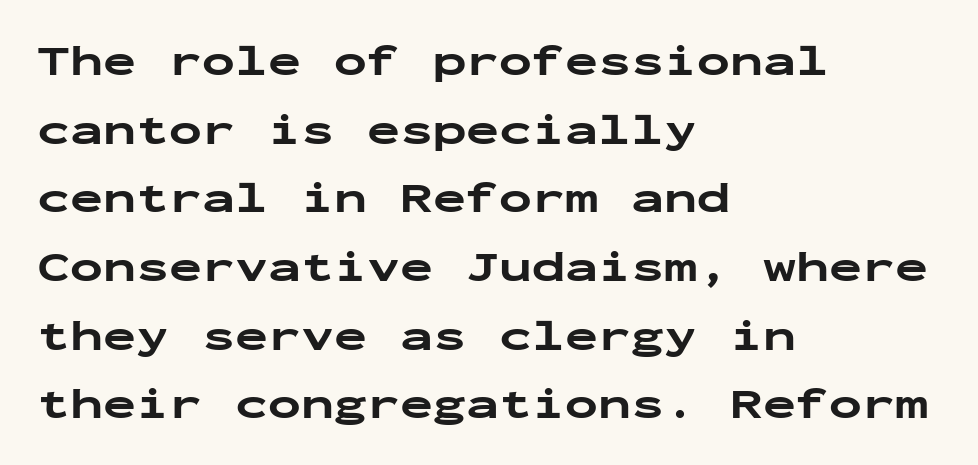
The image shows 44 px bold, wide sans-serif type, upright, monospaced; set left-aligned, normal line spacing (1.56x), normal letter spacing, not underlined; low stroke contrast and a medium x-height.
